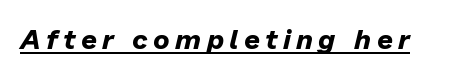
{"italic": "yes", "lean": "right", "slant_degrees": 13, "bold": "yes", "weight": "bold", "width": "normal", "stroke_contrast": "low", "x_height": "medium", "monospaced": "no", "underline": "yes", "glyph_px": 28}
